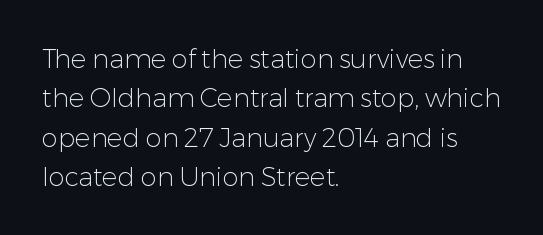
Q: Is the text bold? A: No.
Q: Is the text italic (slanted)? A: No, it is upright.
Q: Is the text underlined? A: No.
Q: How is the paragraph aligned? A: Left-aligned.
Q: Is the spacing between letters normal or unusually wide? A: Normal.
Q: Is the spacing between lines tight, normal or loose? A: Normal.
